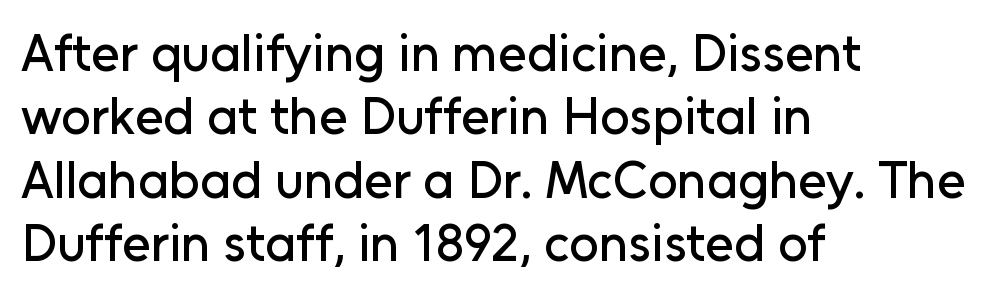
{"serif": "no", "italic": "no", "width": "normal", "stroke_contrast": "low", "x_height": "medium", "monospaced": "no", "underline": "no", "align": "left", "line_spacing_ratio": 1.22, "letter_spacing": "normal", "letter_spacing_em": 0.0, "glyph_px": 52}
